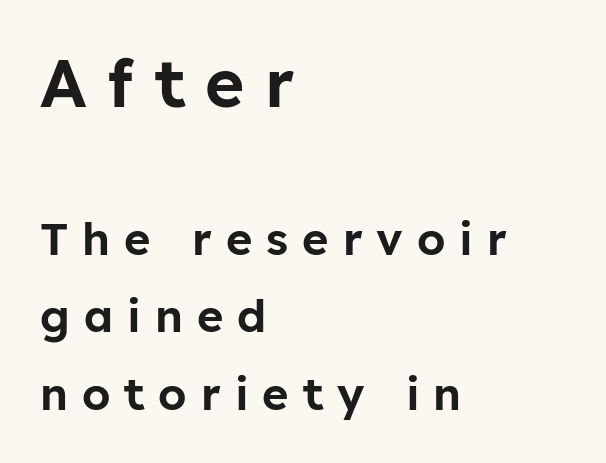
{"serif": "no", "italic": "no", "width": "normal", "stroke_contrast": "low", "x_height": "medium", "monospaced": "no", "underline": "no", "align": "left", "line_spacing_ratio": 1.73, "letter_spacing": "wide", "letter_spacing_em": 0.31, "larger_block": "first", "size_ratio": 1.49, "glyph_px": 67}
